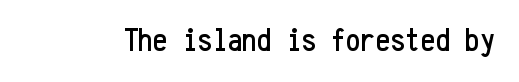
The image shows 33 px condensed sans-serif type, upright, monospaced; set normal letter spacing, not underlined; low stroke contrast and a medium x-height.
